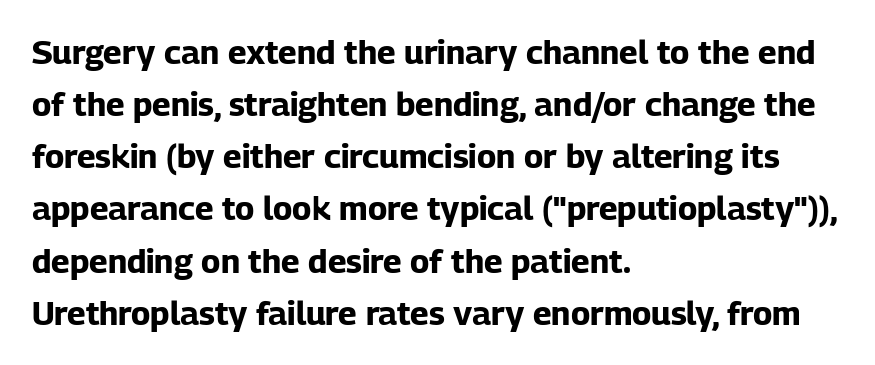
Q: Is the text bold? A: Yes.
Q: Is the text italic (slanted)? A: No, it is upright.
Q: Is the typeface a serif or a sans-serif typeface? A: Sans-serif.
Q: Is the text underlined? A: No.
Q: How is the paragraph aligned? A: Left-aligned.
Q: Is the spacing between letters normal or unusually wide? A: Normal.
Q: Is the spacing between lines tight, normal or loose? A: Normal.
Q: Width (condensed, normal, or wide)? A: Normal.
Q: Stroke contrast? A: Low.
Q: x-height? A: Medium.
Q: Monospaced? A: No.
